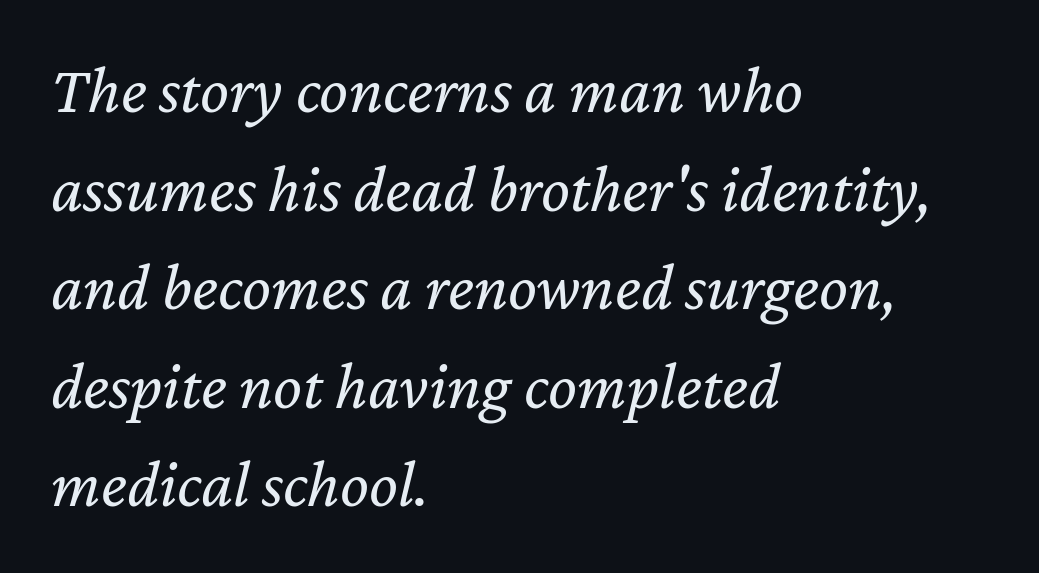
The words here are not underlined. Leftover space on each line is placed entirely after the last word. Here the designer chose a conventional face with non-uniform glyph widths. Caption: face not bold, strokes unweighted.
